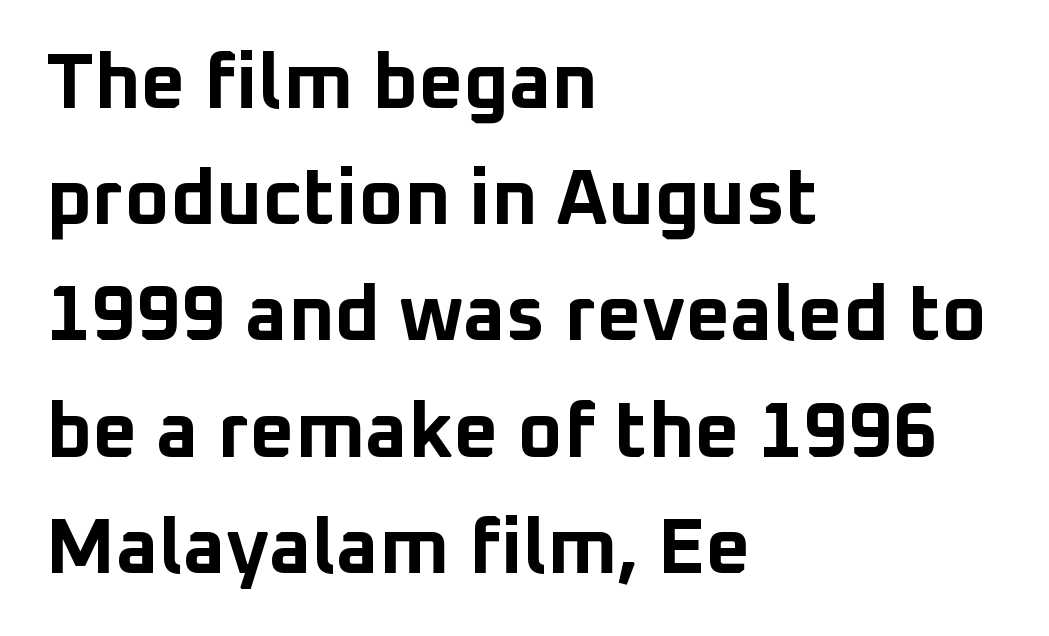
Q: Is the text bold? A: Yes.
Q: Is the text italic (slanted)? A: No, it is upright.
Q: Is the typeface a serif or a sans-serif typeface? A: Sans-serif.
Q: Is the text underlined? A: No.
Q: How is the paragraph aligned? A: Left-aligned.
Q: Is the spacing between letters normal or unusually wide? A: Normal.
Q: Is the spacing between lines tight, normal or loose? A: Normal.
Q: Width (condensed, normal, or wide)? A: Normal.
Q: Stroke contrast? A: Low.
Q: x-height? A: Medium.
Q: Monospaced? A: No.
